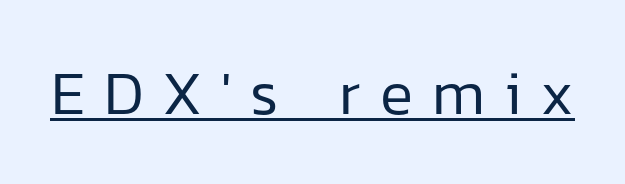
Grotesque or geometric, the face here clearly has no serifs. Notice how a bar underscores the lettering throughout. These lines are rendered in a variable-pitch font. This is roman type, the default non-slanted kind. This reads as an unemphasized weight, regular at the heaviest.
